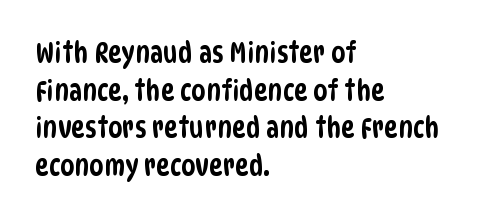
The image shows 29 px condensed sans-serif type; set left-aligned, normal line spacing (1.3x), normal letter spacing, not underlined; low stroke contrast and a large x-height.
